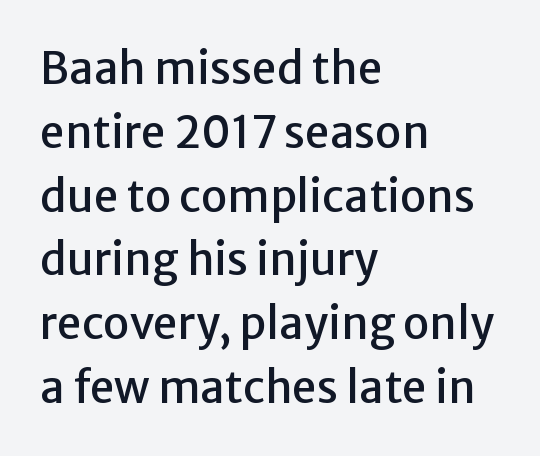
{"serif": "no", "italic": "no", "width": "normal", "stroke_contrast": "low", "x_height": "medium", "monospaced": "no", "underline": "no", "align": "left", "line_spacing": "normal", "line_spacing_ratio": 1.45, "letter_spacing": "normal", "letter_spacing_em": 0.0, "glyph_px": 44}
